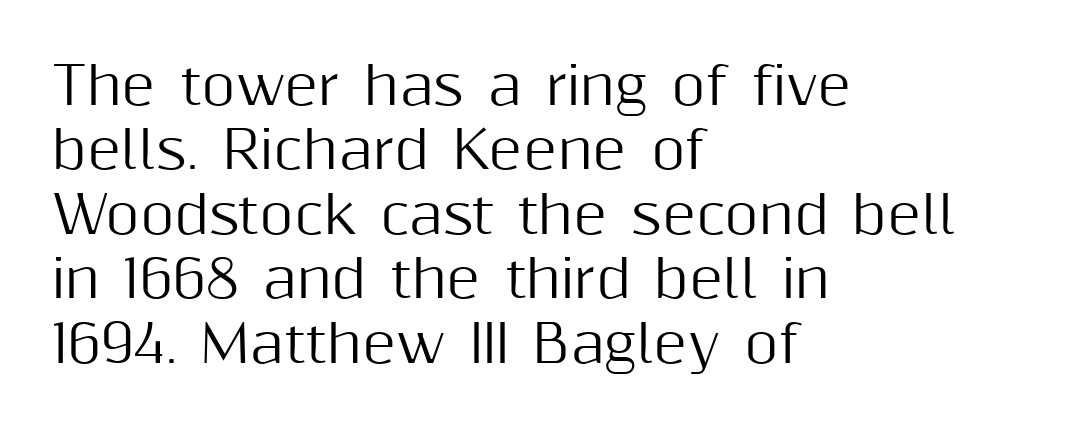
The image shows 52 px sans-serif type, upright; set left-aligned, line spacing 1.24x, normal letter spacing, not underlined; medium stroke contrast and a medium x-height.
